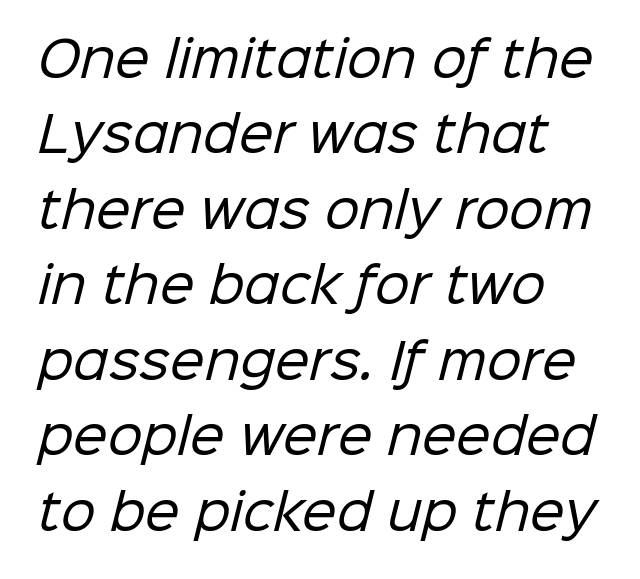
You could not count columns in this text — the font is proportionally spaced. Check under the words: just untouched page. Which margin do the lines hug? The left one — the right edge is uneven. How would I describe the line gaps? Plain and ordinary. The line texture is even and compact thanks to regular tracking.
